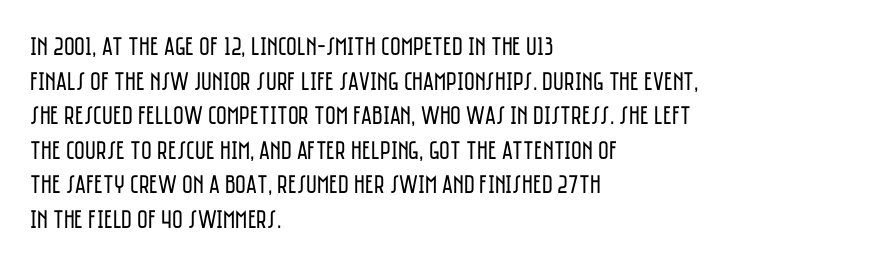
Q: Is the text bold? A: No.
Q: Is the text italic (slanted)? A: No, it is upright.
Q: Is the text underlined? A: No.
Q: How is the paragraph aligned? A: Left-aligned.
Q: Is the spacing between letters normal or unusually wide? A: Normal.
Q: Is the spacing between lines tight, normal or loose? A: Normal.
